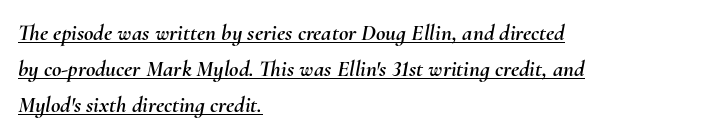
The image shows 23 px text type, italic (leaning right); set left-aligned, normal line spacing (1.57x), normal letter spacing, underlined.
